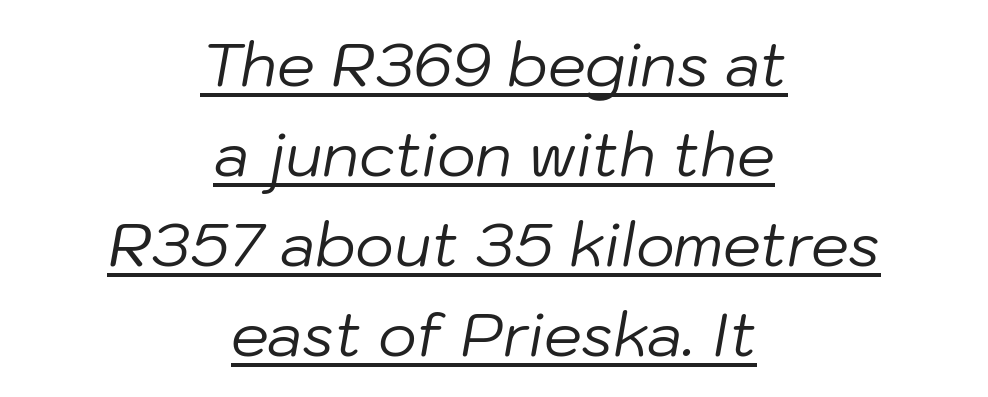
{"italic": "yes", "lean": "right", "slant_degrees": 10, "bold": "no", "weight": "regular", "width": "normal", "stroke_contrast": "low", "x_height": "medium", "monospaced": "no", "underline": "yes", "align": "center", "line_spacing": "normal", "line_spacing_ratio": 1.5, "letter_spacing": "normal", "letter_spacing_em": 0.0, "glyph_px": 60}
